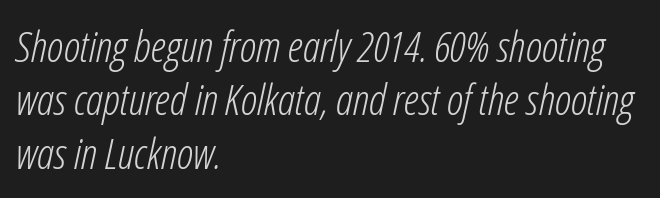
Is this a fixed-width face? No — the glyphs have proportional, varying widths. Honestly, there is no underline to notice here at all. Italic? Definitely — the glyphs are oblique. A classic flush-left, rag-right setting is used for this passage.
